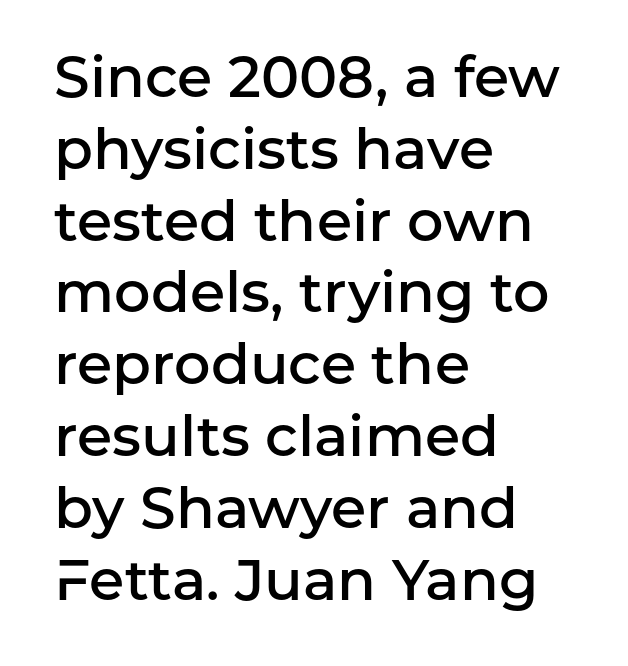
The image shows 57 px semibold sans-serif type, upright; set left-aligned, normal line spacing (1.26x), normal letter spacing, not underlined; low stroke contrast and a medium x-height.
